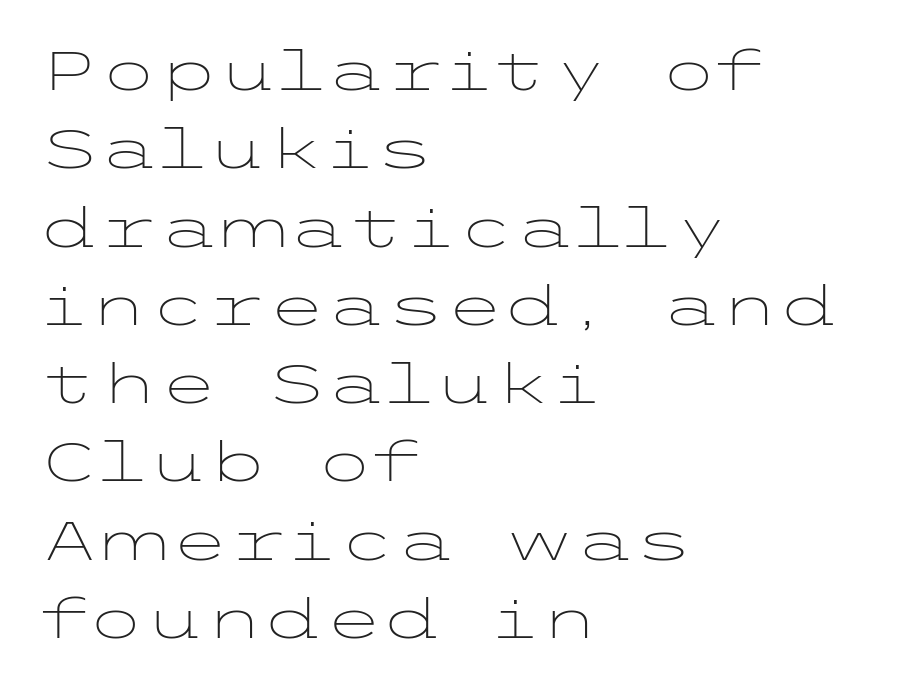
The image shows 54 px light, wide sans-serif type, upright; set left-aligned, normal line spacing (1.45x), normal letter spacing, not underlined; low stroke contrast and a medium x-height.
